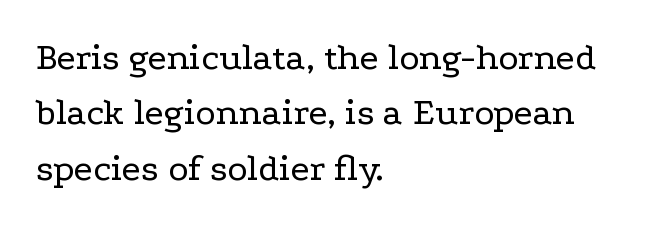
If you measured baseline to baseline, you'd find a middling distance. Beneath every word, the page is bare. Unlike a clean sans, this face finishes its strokes with serifs. A quiet, ordinary-to-light weight characterises the typeface. No extra tracking has been applied to these lines. Posture: vertical.
